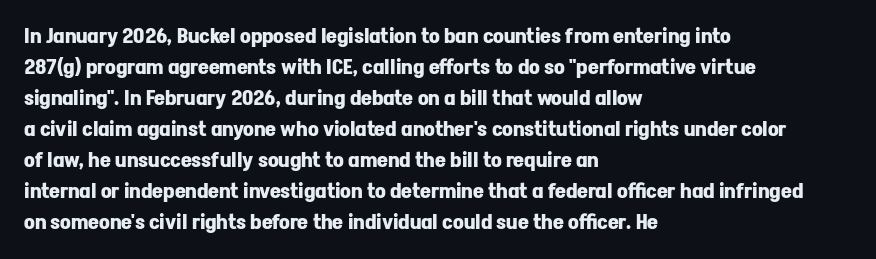
{"italic": "no", "bold": "yes", "underline": "no", "align": "left", "line_spacing": "normal", "line_spacing_ratio": 1.48, "letter_spacing": "normal", "letter_spacing_em": 0.0, "glyph_px": 21}
